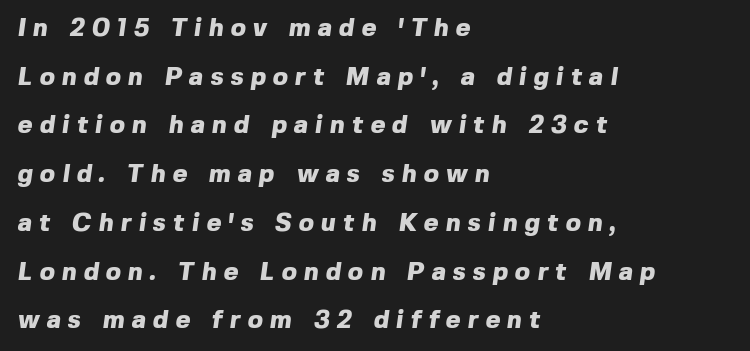
{"bold": "yes", "underline": "no", "align": "left", "line_spacing": "loose", "line_spacing_ratio": 1.95, "letter_spacing": "wide", "letter_spacing_em": 0.29, "glyph_px": 25}
